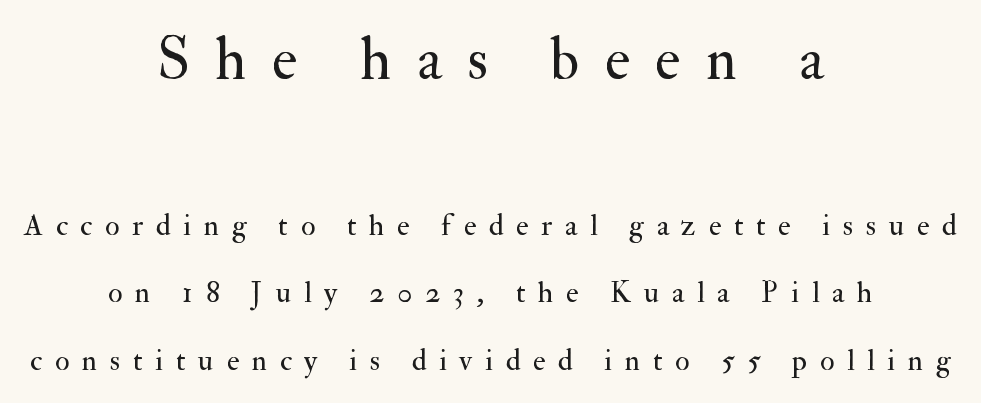
{"serif": "yes", "italic": "no", "bold": "no", "weight": "regular", "width": "normal", "stroke_contrast": "medium", "x_height": "small", "monospaced": "no", "underline": "no", "align": "center", "line_spacing": "loose", "line_spacing_ratio": 2.26, "letter_spacing": "wide", "letter_spacing_em": 0.42, "larger_block": "first", "size_ratio": 2.0, "glyph_px": 60}
